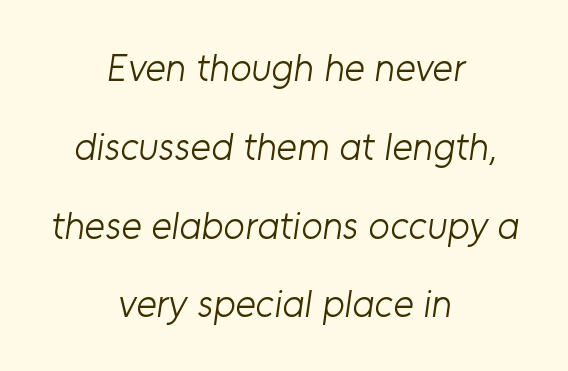
Q: Is the text bold? A: No.
Q: Is the typeface a serif or a sans-serif typeface? A: Sans-serif.
Q: Is the text underlined? A: No.
Q: How is the paragraph aligned? A: Centered.
Q: Is the spacing between letters normal or unusually wide? A: Normal.
Q: Is the spacing between lines tight, normal or loose? A: Loose.
Q: Width (condensed, normal, or wide)? A: Normal.
Q: Stroke contrast? A: Low.
Q: x-height? A: Medium.
Q: Monospaced? A: No.
